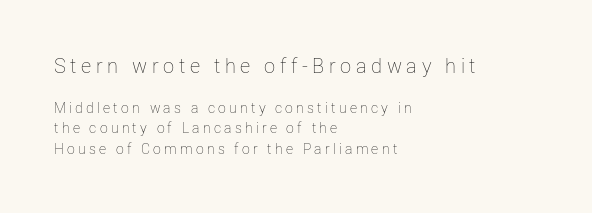
The image shows 20 px text type, upright; set left-aligned, normal line spacing (1.48x), unusually wide letter spacing (+0.23 em), not underlined; the first (top) block is 1.43x larger.
